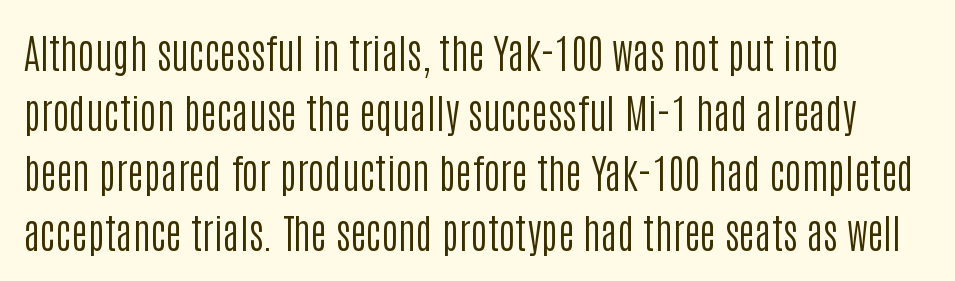
{"serif": "no", "italic": "no", "bold": "no", "weight": "regular", "width": "condensed", "stroke_contrast": "low", "x_height": "large", "monospaced": "no", "underline": "no", "align": "left", "line_spacing": "normal", "line_spacing_ratio": 1.5, "letter_spacing": "normal", "letter_spacing_em": 0.0, "glyph_px": 40}
